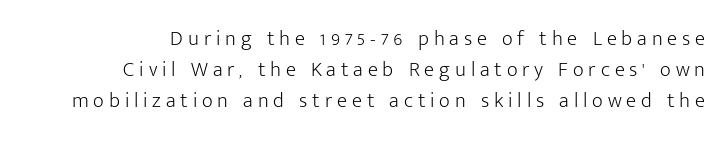
Q: Is the text bold? A: No.
Q: Is the text italic (slanted)? A: No, it is upright.
Q: Is the text underlined? A: No.
Q: Is the spacing between letters normal or unusually wide? A: Unusually wide.
Q: Is the spacing between lines tight, normal or loose? A: Normal.
